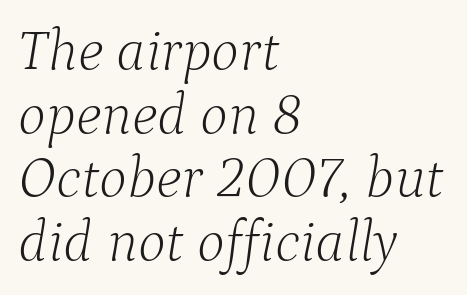
Q: Is the text bold? A: No.
Q: Is the text italic (slanted)? A: Yes, it leans right by about 9 degrees.
Q: Is the typeface a serif or a sans-serif typeface? A: Serif.
Q: Is the text underlined? A: No.
Q: How is the paragraph aligned? A: Left-aligned.
Q: Is the spacing between letters normal or unusually wide? A: Normal.
Q: Is the spacing between lines tight, normal or loose? A: Tight.
Q: Width (condensed, normal, or wide)? A: Normal.
Q: Stroke contrast? A: Low.
Q: x-height? A: Medium.
Q: Monospaced? A: No.
